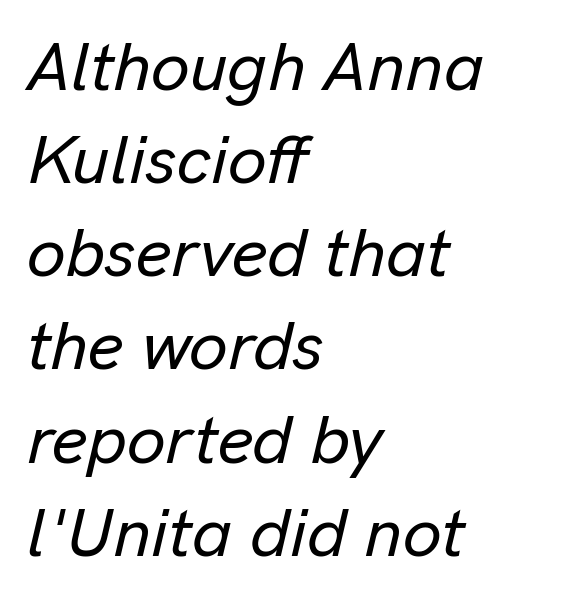
{"italic": "yes", "lean": "right", "slant_degrees": 13, "width": "normal", "stroke_contrast": "low", "x_height": "medium", "monospaced": "no", "underline": "no", "align": "left", "line_spacing": "normal", "line_spacing_ratio": 1.35, "letter_spacing": "normal", "letter_spacing_em": 0.0, "glyph_px": 69}
